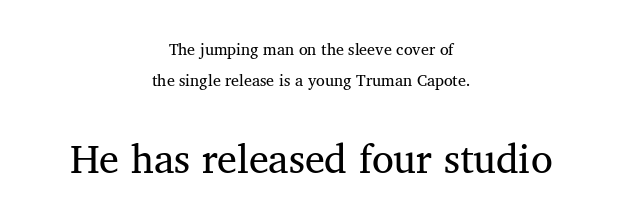
Q: Is the text bold? A: No.
Q: Is the text italic (slanted)? A: No, it is upright.
Q: Is the typeface a serif or a sans-serif typeface? A: Serif.
Q: Is the text underlined? A: No.
Q: How is the paragraph aligned? A: Centered.
Q: Is the spacing between letters normal or unusually wide? A: Normal.
Q: Is the spacing between lines tight, normal or loose? A: Loose.
Q: Which block of text is set in a larger size, the first (top) or the second (bottom)? A: The second (bottom) one.
Q: Width (condensed, normal, or wide)? A: Normal.
Q: Stroke contrast? A: Medium.
Q: x-height? A: Medium.
Q: Monospaced? A: No.
